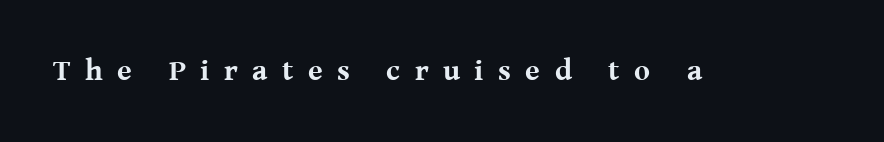
Honestly, the letter spacing is so wide it's the main thing you notice. Check the space under the baseline: it is left empty. The typesetting leans heavy: a genuine bold. The axis of the letterforms is exactly vertical. Is this a fixed-width face? No — the glyphs have proportional, varying widths. A typesetter would label this face a serif.
